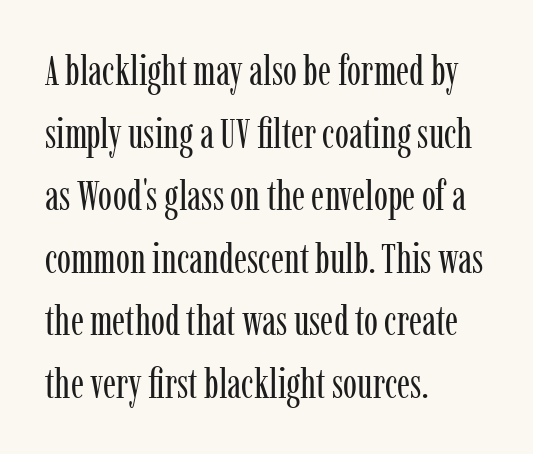
Note the varied advance widths — an 'i' is clearly narrower than an 'm'. Tracking here is standard; glyphs follow each other at the usual distance. The strokes are not fattened; the text isn't bold. This is the regular roman posture of the typeface.
